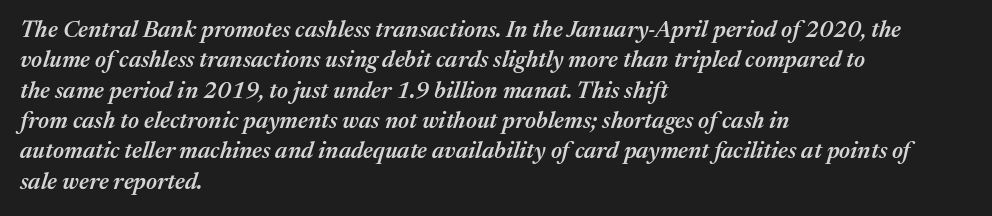
The image shows 23 px text type, italic (leaning right); set left-aligned, normal line spacing (1.32x), normal letter spacing, not underlined.
